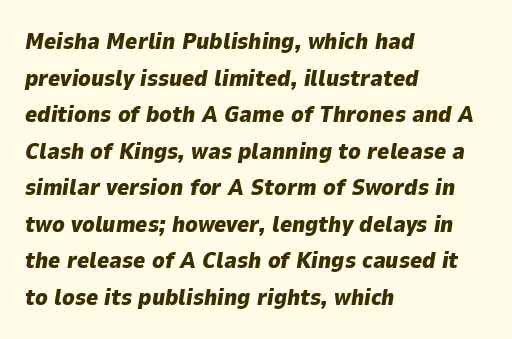
{"italic": "yes", "lean": "right", "slant_degrees": 9, "bold": "yes", "underline": "no", "align": "left", "line_spacing": "normal", "line_spacing_ratio": 1.59, "letter_spacing": "normal", "letter_spacing_em": 0.0, "glyph_px": 23}
